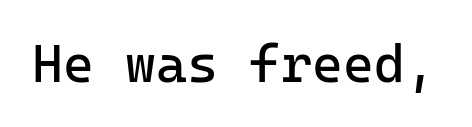
{"serif": "no", "italic": "no", "bold": "no", "weight": "regular", "width": "normal", "stroke_contrast": "low", "x_height": "medium", "underline": "no", "letter_spacing": "normal", "letter_spacing_em": 0.0, "glyph_px": 53}
